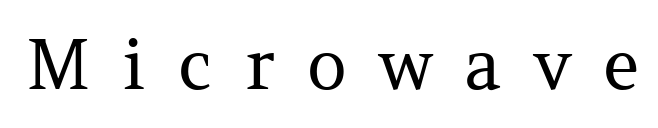
Compared with a typical body face, this is equally light or lighter still. The passage shown is typed in a proportional face where columns would drift. The type is letterspaced generously, with wide tracking. Check where the strokes stop: tiny serifs finish them off. The string is rendered with underlining switched off.
